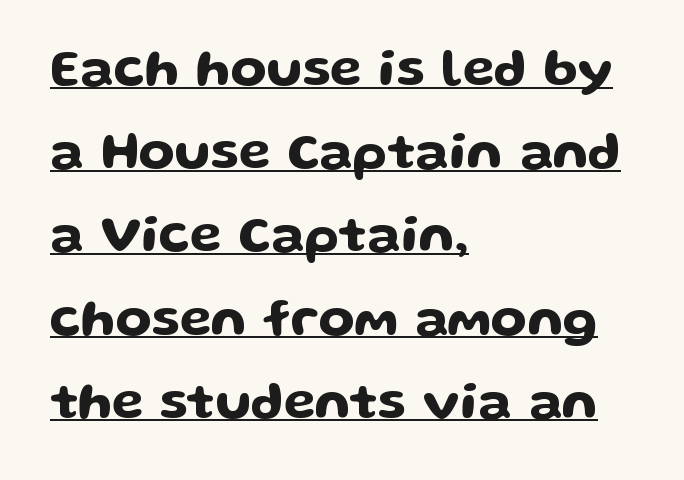
The image shows 52 px wide sans-serif type, upright; set left-aligned, normal line spacing (1.6x), normal letter spacing, underlined; low stroke contrast and a medium x-height.
